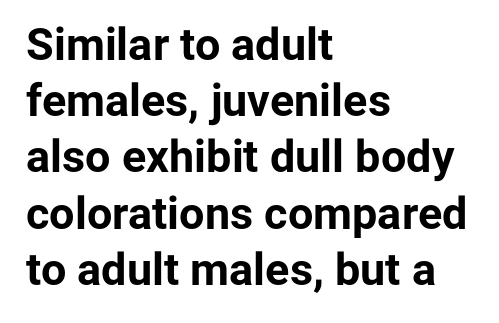
Q: Is the text bold? A: Yes.
Q: Is the text italic (slanted)? A: No, it is upright.
Q: Is the typeface a serif or a sans-serif typeface? A: Sans-serif.
Q: Is the text underlined? A: No.
Q: How is the paragraph aligned? A: Left-aligned.
Q: Is the spacing between letters normal or unusually wide? A: Normal.
Q: Is the spacing between lines tight, normal or loose? A: Normal.
Q: Width (condensed, normal, or wide)? A: Normal.
Q: Stroke contrast? A: Low.
Q: x-height? A: Medium.
Q: Monospaced? A: No.
